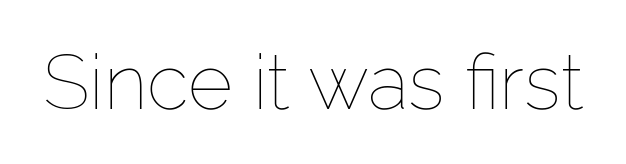
Descenders are the only things crossing below the line. Words appear dense and cohesive because spacing is normal. Every character sits straight up, as roman type does. Weight: not bold — regular or lighter. You could not count columns in this text — the font is proportionally spaced.
